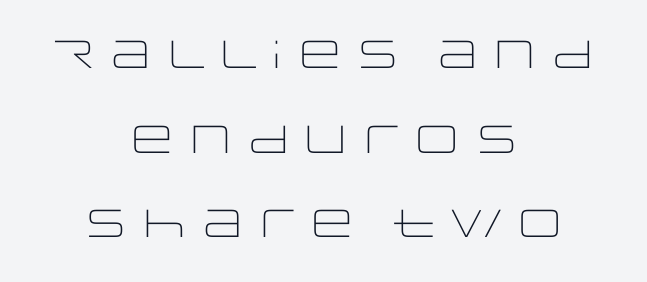
Character widths vary here, with narrow letters taking less room than wide ones. These lines stand farther apart than default settings would place them. Underlining? Definitely not there. Tracking value appears to be zero — textbook default spacing.
